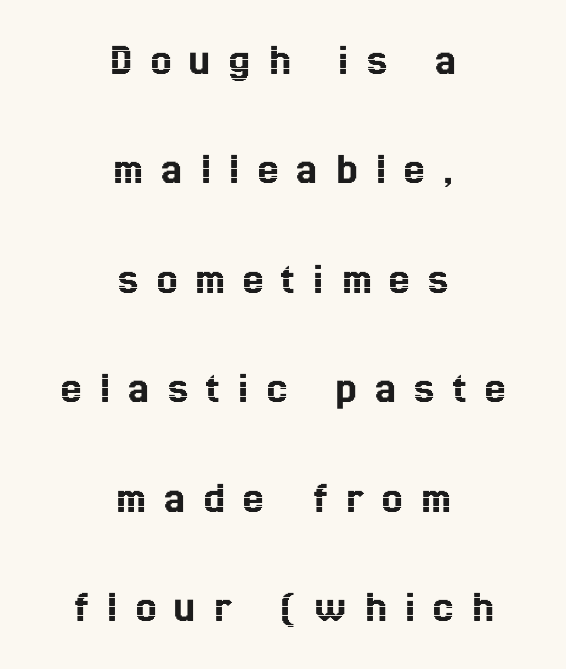
The image shows 46 px condensed type, upright; set centered, loose line spacing (2.38x), unusually wide letter spacing (+0.4 em), not underlined; a medium x-height.
